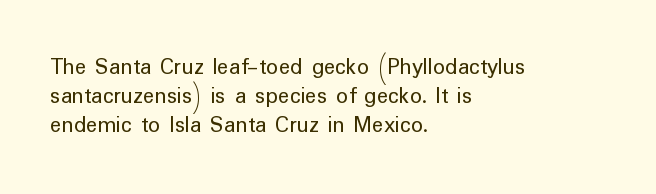
The image shows 24 px text type, upright; set left-aligned, line spacing 1.2x, normal letter spacing, not underlined.
